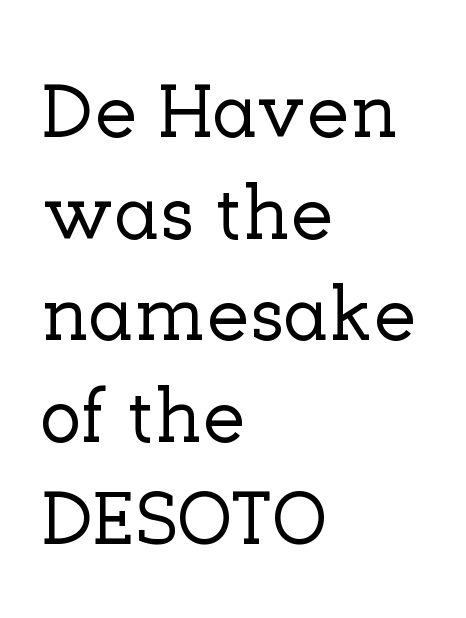
Posture: straight, roman, zero tilt. The rendering anchors every line to the left-hand side. Summary of vertical rhythm: regular, with standard interline spacing. This sample has the flowing, uneven cadence of proportional lettering. Caption: standard tracking, unaltered.
